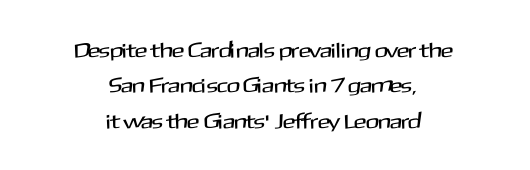
Glyph-to-glyph distance matches everyday printed text. A student would call this center alignment; a typographer would say set centered. Do the letters lean? They stand straight. The passage shown is not underscored anywhere. Line spacing here is normal.
